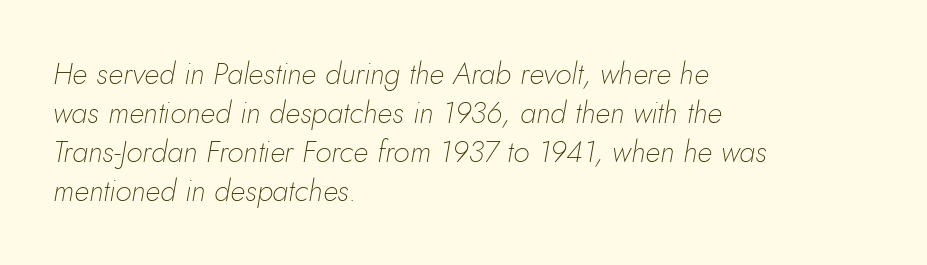
{"italic": "yes", "lean": "right", "slant_degrees": 10, "bold": "no", "weight": "thin", "width": "normal", "stroke_contrast": "low", "x_height": "small", "monospaced": "no", "underline": "no", "align": "left", "line_spacing": "normal", "line_spacing_ratio": 1.3, "letter_spacing": "normal", "letter_spacing_em": 0.0, "glyph_px": 30}
